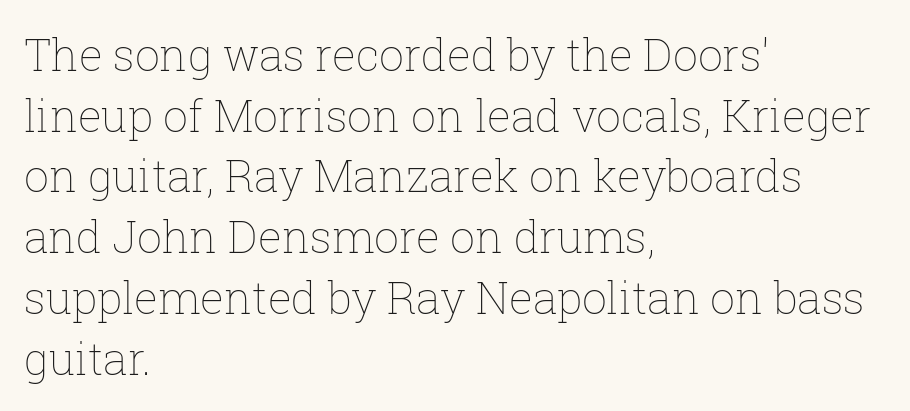
Baseline-to-baseline distance is the conventional proportion of letter height. Spacing verdict: proportional, widths tailored to each character. Leftover space on each line is placed entirely after the last word. The strokes are not fattened; the text isn't bold.
